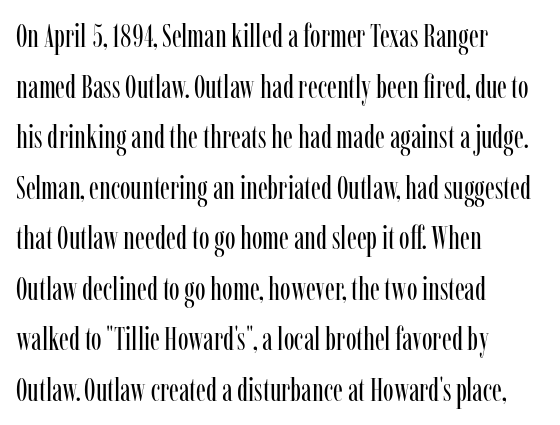
Vertical strokes here are truly vertical. The passage shown is typeset with a serif family. Descenders hang freely into open space. Between one letter and the next there's only the usual sliver of space. Reading down the block, your eye returns to a fixed left position each line.
